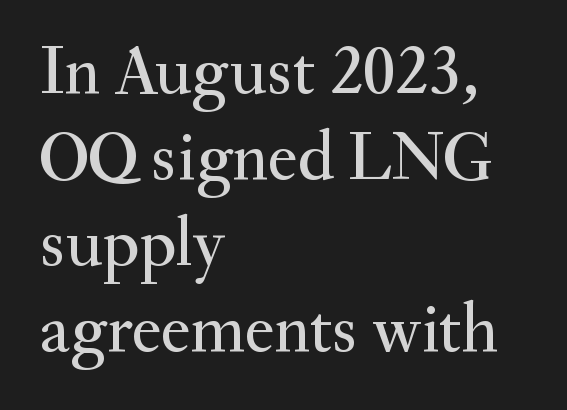
The image shows 70 px serif type, upright; set left-aligned, line spacing 1.23x, normal letter spacing, not underlined; medium stroke contrast and a small x-height.
